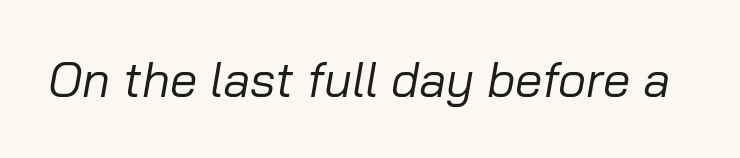
The image shows 49 px regular-weight type, italic (leaning right); set normal letter spacing, not underlined; low stroke contrast and a medium x-height.
